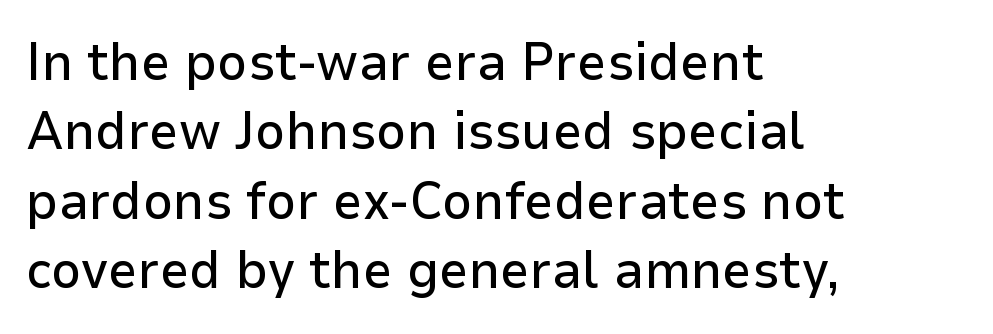
{"serif": "no", "italic": "no", "width": "normal", "stroke_contrast": "low", "x_height": "medium", "monospaced": "no", "underline": "no", "align": "left", "line_spacing": "normal", "line_spacing_ratio": 1.31, "letter_spacing": "normal", "letter_spacing_em": 0.0, "glyph_px": 53}
